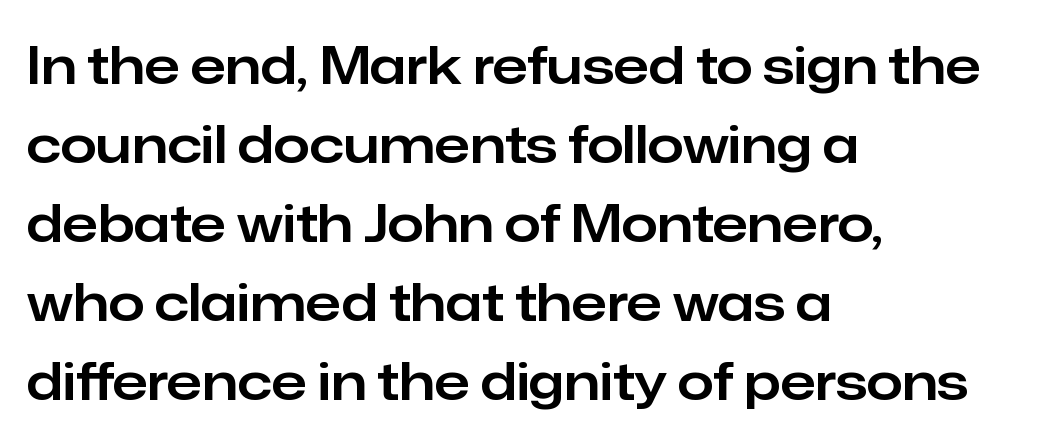
{"serif": "no", "italic": "no", "width": "normal", "stroke_contrast": "low", "x_height": "medium", "monospaced": "no", "underline": "no", "align": "left", "line_spacing": "normal", "line_spacing_ratio": 1.52, "letter_spacing": "normal", "letter_spacing_em": 0.0, "glyph_px": 52}
